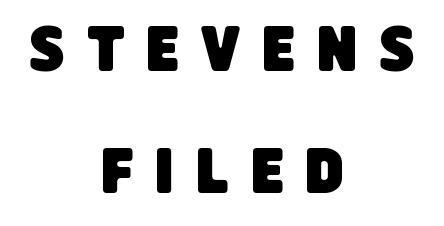
The image shows 65 px condensed sans-serif type; set centered, line spacing 1.88x, unusually wide letter spacing (+0.34 em), not underlined; low stroke contrast and a large x-height.
